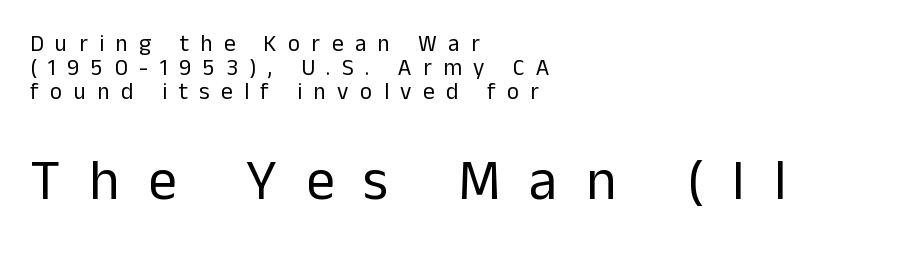
Think of a printed novel: that variable character pitch is what you see here. Whoever set this made the second block the dominant, larger element. A light-to-regular cut is what we see here. The rendering uses a small line-height, squeezing the rows.
